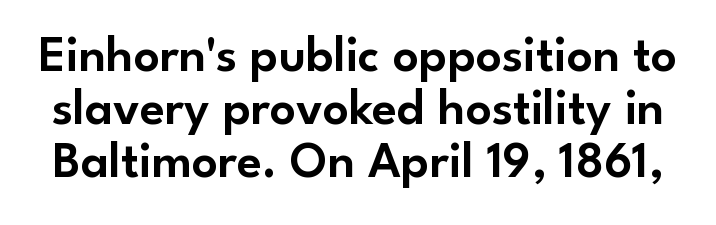
Spacing verdict: proportional, widths tailored to each character. Unlike italic type, these characters show no tilt at all. Clear beneath every line of the passage. In terms of leading, this rendering errs on the cramped side. Here the glyphs are tracked normally, forming tight word shapes.
